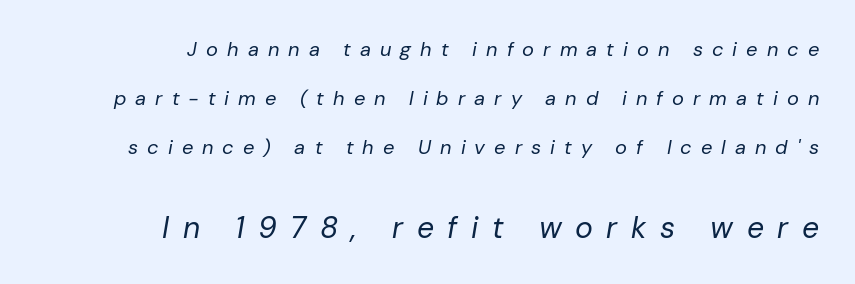
The image shows 30 px regular-weight type, italic (leaning right); set right-aligned, loose line spacing (2.46x), unusually wide letter spacing (+0.45 em), not underlined; the second (bottom) block is 1.5x larger; low stroke contrast and a medium x-height.
